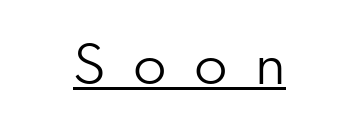
{"serif": "no", "italic": "no", "bold": "no", "weight": "light", "width": "normal", "stroke_contrast": "low", "x_height": "small", "monospaced": "no", "underline": "yes", "letter_spacing": "wide", "letter_spacing_em": 0.5, "glyph_px": 55}
